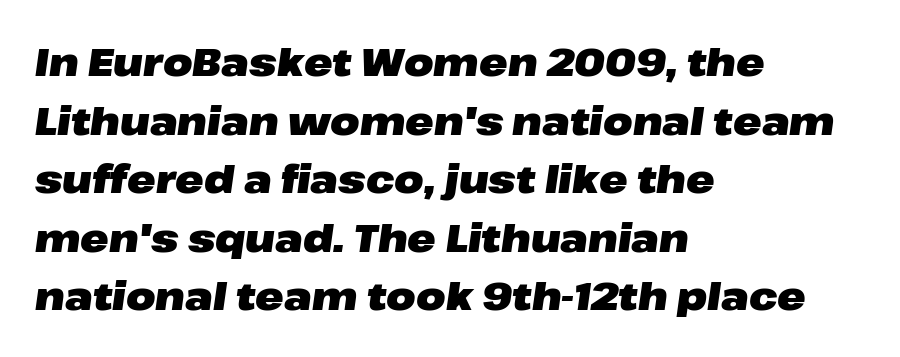
{"italic": "yes", "lean": "right", "slant_degrees": 8, "bold": "yes", "weight": "heavy", "width": "wide", "stroke_contrast": "low", "x_height": "medium", "monospaced": "no", "underline": "no", "align": "left", "line_spacing": "normal", "line_spacing_ratio": 1.54, "letter_spacing": "normal", "letter_spacing_em": 0.0, "glyph_px": 38}
